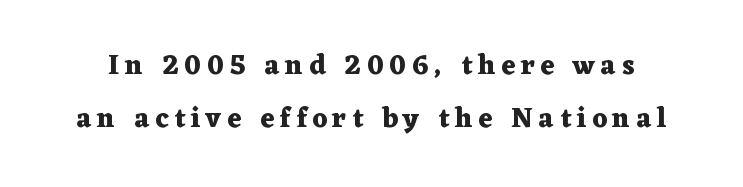
{"serif": "yes", "italic": "no", "bold": "yes", "weight": "heavy", "width": "wide", "stroke_contrast": "medium", "x_height": "medium", "monospaced": "no", "underline": "no", "line_spacing_ratio": 1.88, "letter_spacing": "wide", "letter_spacing_em": 0.2, "glyph_px": 28}
